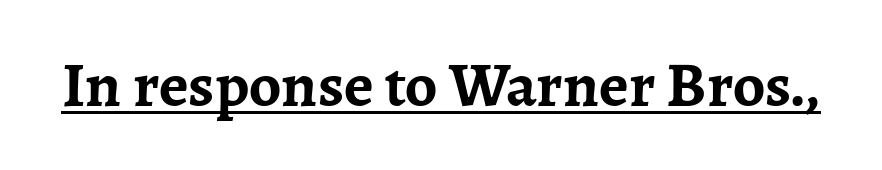
The gaps between neighbouring characters are ordinary and unremarkable. What kind of face is this? One with serifs. These lines carry a lot of weight — the face is fully bold. Notice how a bar underscores the lettering throughout.
